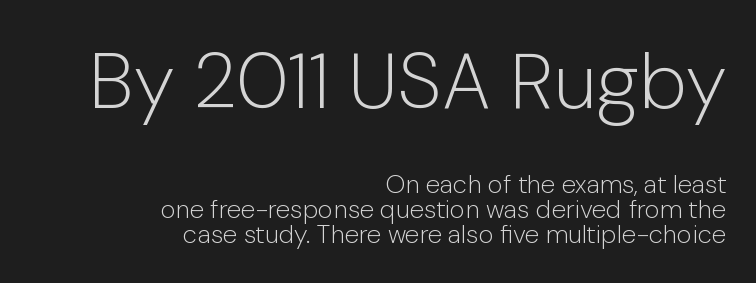
The characters display no serif detailing; their extremities are plain. Two sizes are in play, and the larger belongs to the first block. The weight would be labelled regular, book, light, or lighter still. One glance says dense: line gaps are narrower than usual.
